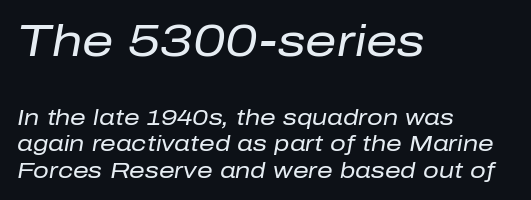
Style check: oblique. Proportional: the letters do not fall into vertical columns. Visually, the top section dominates because its glyphs are scaled up. These lines are set flush left with a ragged right edge. The letterforms sit at book weight or below.
